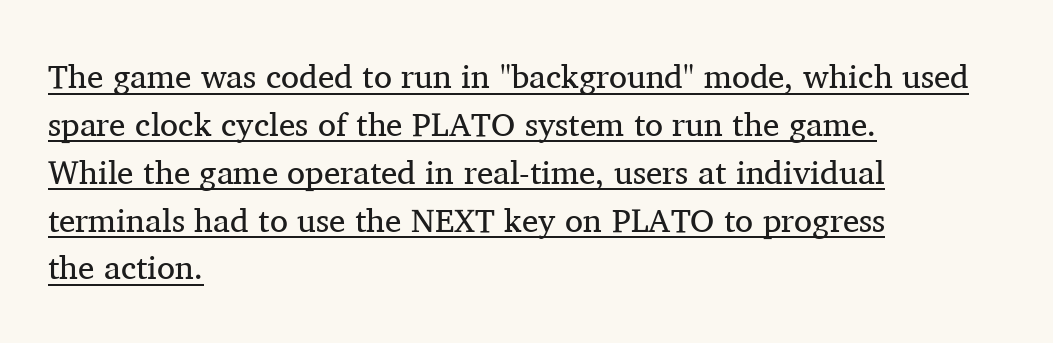
The image shows 33 px regular-weight serif type, upright; set left-aligned, normal line spacing (1.45x), normal letter spacing, underlined; medium stroke contrast and a medium x-height.
